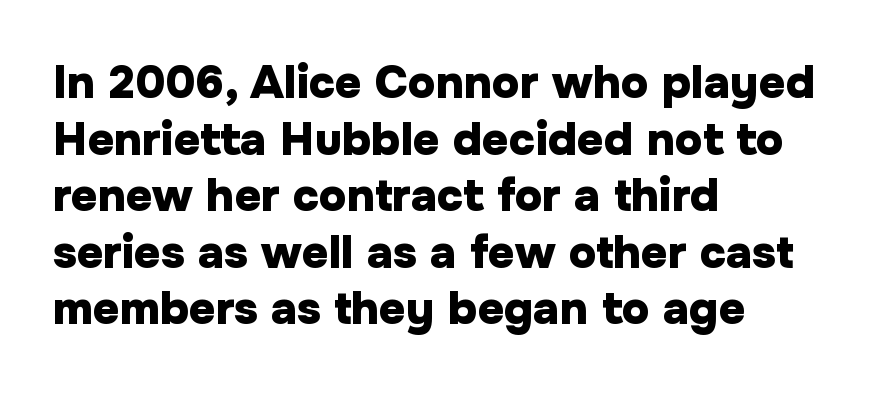
The strip under each line holds only bare page. Ascenders rise straight up at ninety degrees. Does the type have serifs? No, each stem ends abruptly. A dark, heavy texture on the line: the type is bold.
